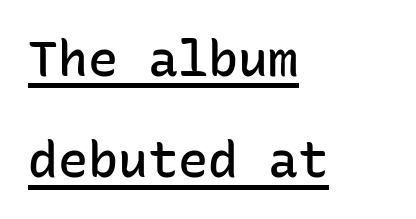
What kind of face is this? One without serifs — a sans. The typography opts for an upright posture over an oblique one. Students, observe: this is what heavily led, spacious text looks like. Layout note: lines flush left. Does the weight exceed regular? Yes, but only to semibold. Is there an underline? Yes — a line sits under the letters.
